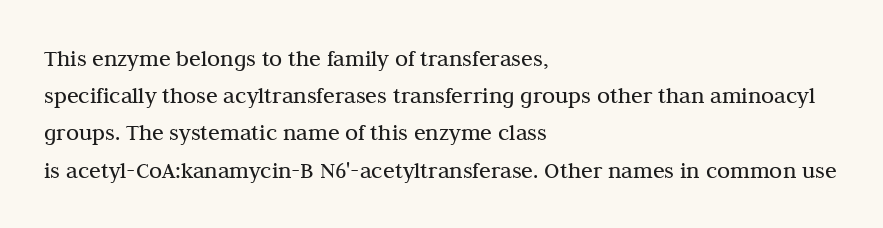
Ordinary non-slanted type is in use. This sample uses plain, unmodified letter spacing. Has an underline been added? It has not. The designer left line spacing at the default. The cut favours lightness, reaching ordinary text weight at its darkest. Layout note: lines flush left.
